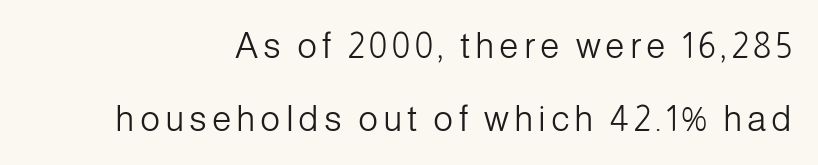
{"serif": "no", "italic": "no", "bold": "no", "weight": "light", "width": "normal", "stroke_contrast": "low", "x_height": "medium", "monospaced": "no", "underline": "no", "line_spacing": "loose", "line_spacing_ratio": 2.08, "glyph_px": 35}
